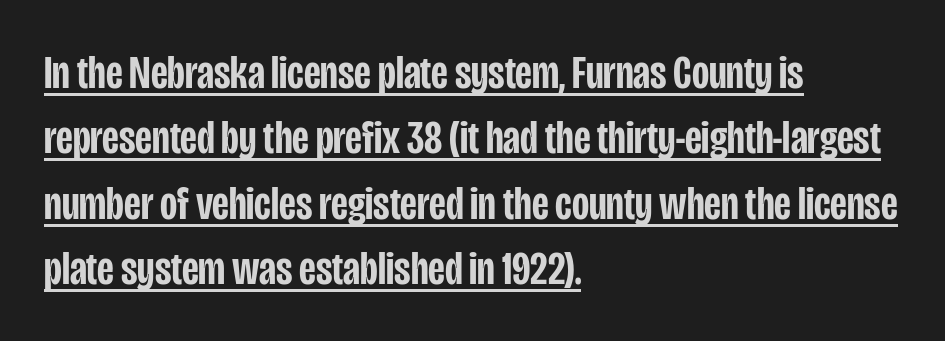
The image shows 47 px semibold, condensed sans-serif type, upright; set left-aligned, normal line spacing (1.39x), normal letter spacing, underlined; low stroke contrast and a large x-height.
